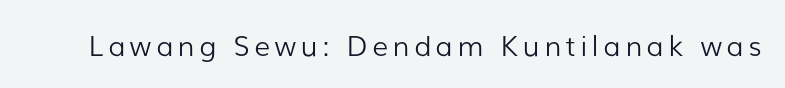
The image shows 28 px light sans-serif type, upright; set not underlined; low stroke contrast and a medium x-height.
